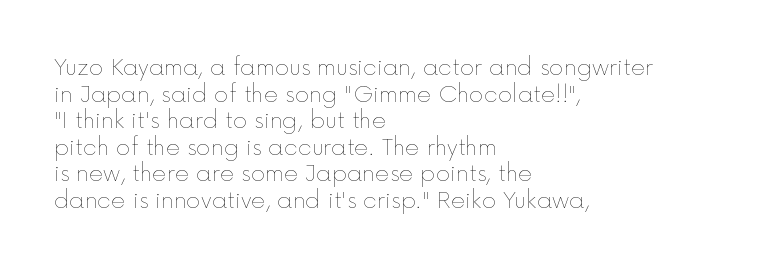
Q: Is the text bold? A: No.
Q: Is the text italic (slanted)? A: No, it is upright.
Q: Is the text underlined? A: No.
Q: How is the paragraph aligned? A: Left-aligned.
Q: Is the spacing between letters normal or unusually wide? A: Normal.
